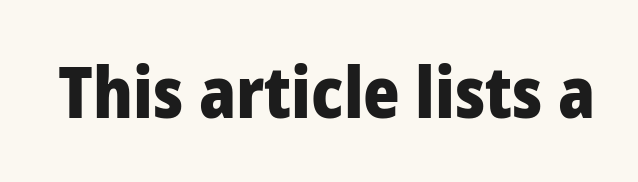
Is this a fixed-width face? No — the glyphs have proportional, varying widths. Letterform terminals end flat and unadorned throughout the passage. The tracking reads as untouched default to a designer's eye. Clear beneath every line of the passage.
